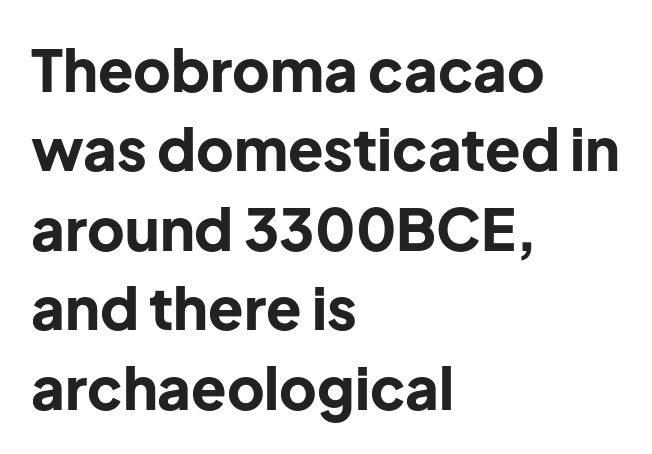
{"serif": "no", "italic": "no", "bold": "yes", "weight": "bold", "width": "normal", "stroke_contrast": "low", "x_height": "medium", "monospaced": "no", "underline": "no", "align": "left", "line_spacing": "normal", "line_spacing_ratio": 1.37, "letter_spacing": "normal", "letter_spacing_em": 0.0, "glyph_px": 58}
